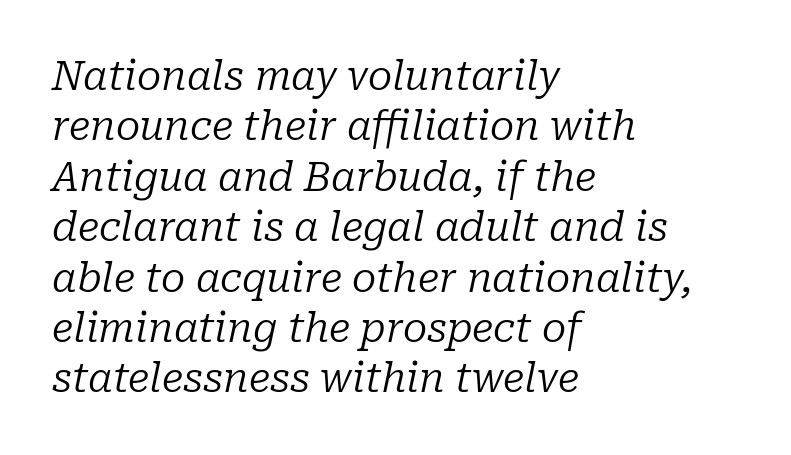
The image shows 40 px regular-weight serif type, italic (leaning right); set left-aligned, normal line spacing (1.26x), normal letter spacing, not underlined; low stroke contrast and a medium x-height.
